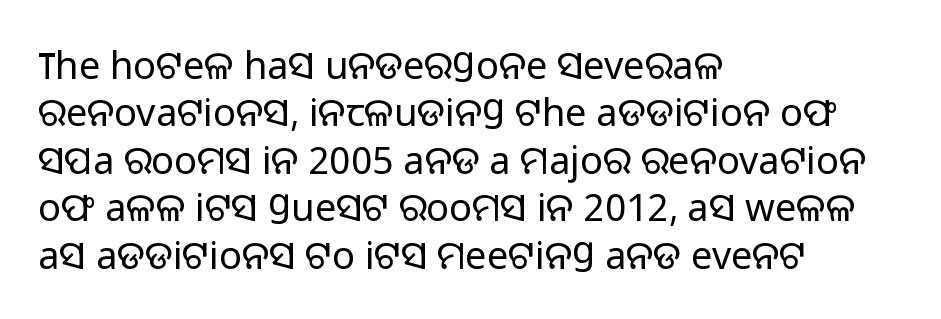
The image shows 38 px regular-weight sans-serif type, upright; set left-aligned, normal line spacing (1.25x), normal letter spacing, not underlined; low stroke contrast and a medium x-height.
